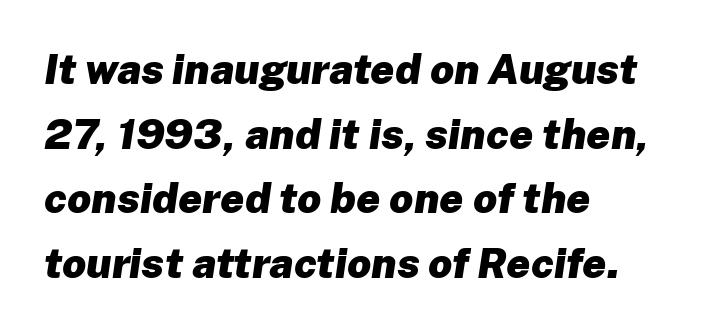
The image shows 42 px heavy type, italic (leaning right); set left-aligned, normal line spacing (1.54x), normal letter spacing, not underlined; low stroke contrast and a medium x-height.
